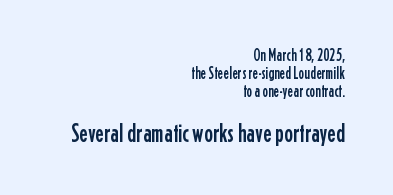
Q: Is the text italic (slanted)? A: No, it is upright.
Q: Is the text underlined? A: No.
Q: How is the paragraph aligned? A: Right-aligned.
Q: Is the spacing between letters normal or unusually wide? A: Normal.
Q: Is the spacing between lines tight, normal or loose? A: Tight.
Q: Which block of text is set in a larger size, the first (top) or the second (bottom)? A: The second (bottom) one.
